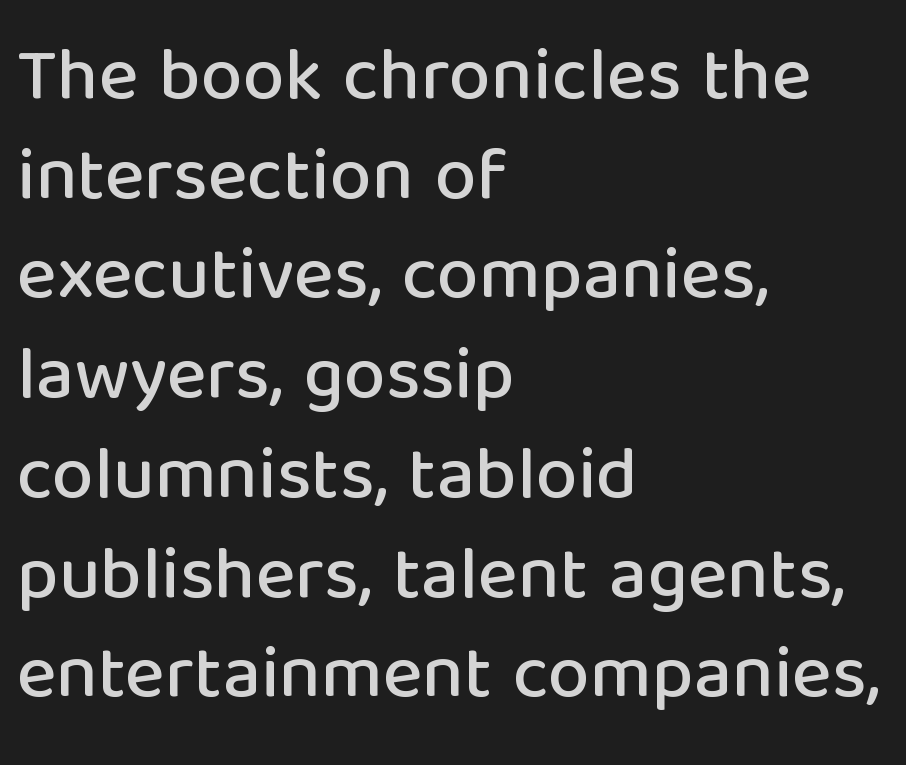
The image shows 75 px sans-serif type, upright; set left-aligned, normal line spacing (1.33x), normal letter spacing, not underlined; low stroke contrast and a medium x-height.
